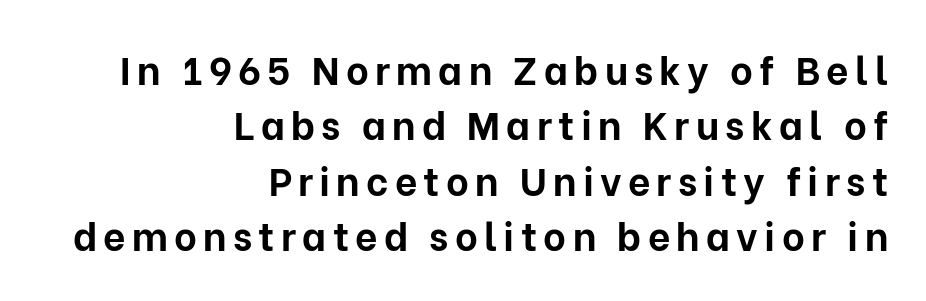
The image shows 39 px bold sans-serif type, upright; set right-aligned, normal line spacing (1.42x), not underlined; low stroke contrast and a medium x-height.
